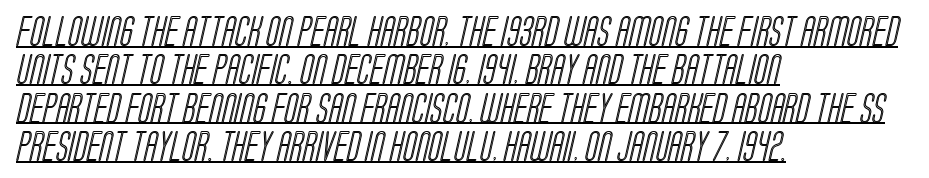
Q: Is the text underlined? A: Yes.
Q: How is the paragraph aligned? A: Left-aligned.
Q: Is the spacing between letters normal or unusually wide? A: Normal.
Q: Is the spacing between lines tight, normal or loose? A: Normal.
Q: Width (condensed, normal, or wide)? A: Condensed.
Q: x-height? A: Large.
Q: Monospaced? A: No.
